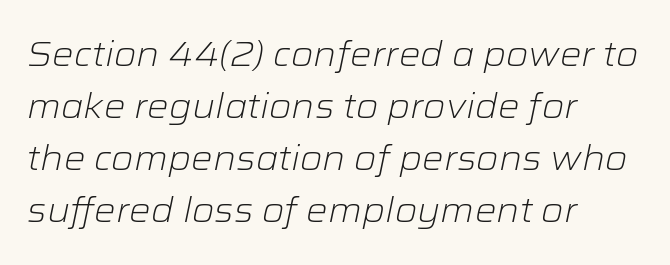
Q: Is the text bold? A: No.
Q: Is the text italic (slanted)? A: Yes, it leans right by about 12 degrees.
Q: Is the text underlined? A: No.
Q: How is the paragraph aligned? A: Left-aligned.
Q: Is the spacing between letters normal or unusually wide? A: Normal.
Q: Is the spacing between lines tight, normal or loose? A: Normal.
Q: Width (condensed, normal, or wide)? A: Wide.
Q: Stroke contrast? A: Low.
Q: x-height? A: Medium.
Q: Monospaced? A: No.
